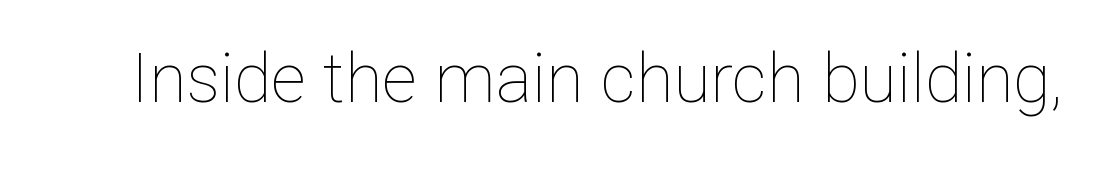
{"italic": "no", "bold": "no", "weight": "thin", "width": "normal", "stroke_contrast": "low", "x_height": "medium", "monospaced": "no", "underline": "no", "letter_spacing": "normal", "letter_spacing_em": 0.0, "glyph_px": 68}
